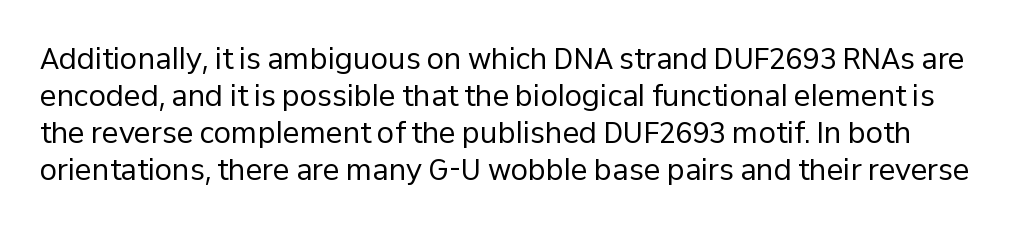
{"serif": "no", "italic": "no", "bold": "no", "weight": "regular", "width": "normal", "stroke_contrast": "low", "x_height": "medium", "monospaced": "no", "underline": "no", "line_spacing": "normal", "line_spacing_ratio": 1.32, "letter_spacing": "normal", "letter_spacing_em": 0.0, "glyph_px": 28}
